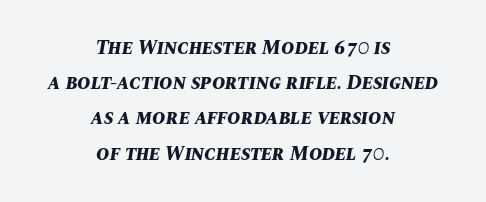
{"italic": "yes", "lean": "right", "slant_degrees": 10, "bold": "yes", "underline": "no", "align": "center", "line_spacing_ratio": 1.76, "letter_spacing": "normal", "letter_spacing_em": 0.0, "glyph_px": 20}
